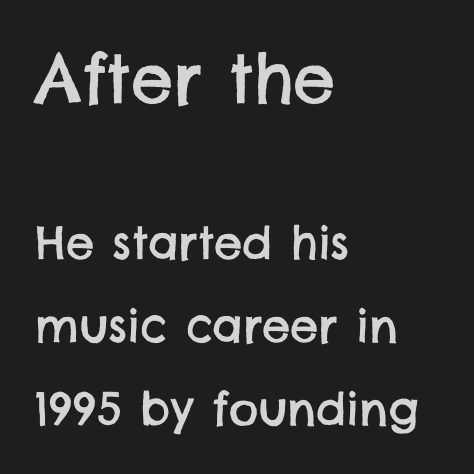
{"serif": "no", "width": "normal", "stroke_contrast": "low", "x_height": "large", "monospaced": "no", "underline": "no", "align": "left", "line_spacing_ratio": 1.85, "letter_spacing": "normal", "letter_spacing_em": 0.0, "larger_block": "first", "size_ratio": 1.49, "glyph_px": 67}
